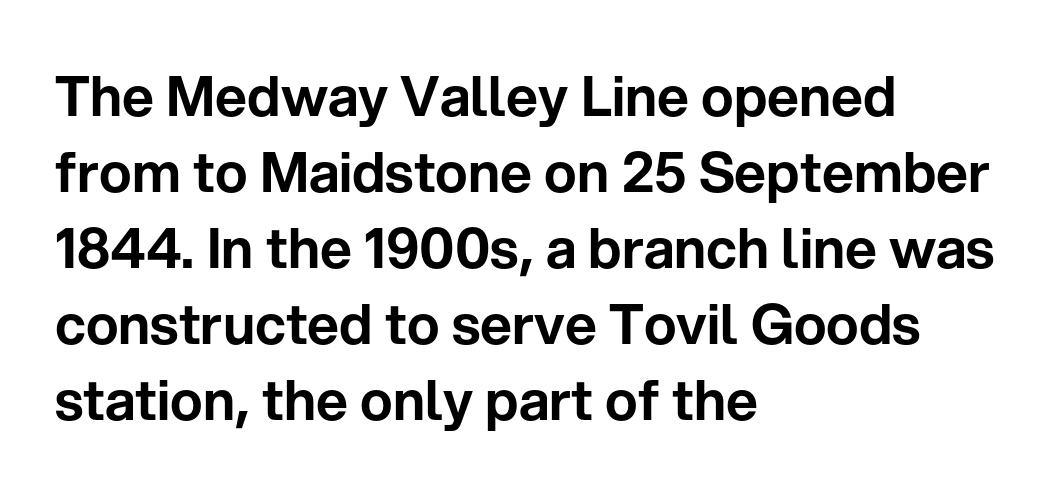
Q: Is the text italic (slanted)? A: No, it is upright.
Q: Is the typeface a serif or a sans-serif typeface? A: Sans-serif.
Q: Is the text underlined? A: No.
Q: How is the paragraph aligned? A: Left-aligned.
Q: Is the spacing between letters normal or unusually wide? A: Normal.
Q: Is the spacing between lines tight, normal or loose? A: Normal.
Q: Width (condensed, normal, or wide)? A: Normal.
Q: Stroke contrast? A: Low.
Q: x-height? A: Medium.
Q: Monospaced? A: No.
